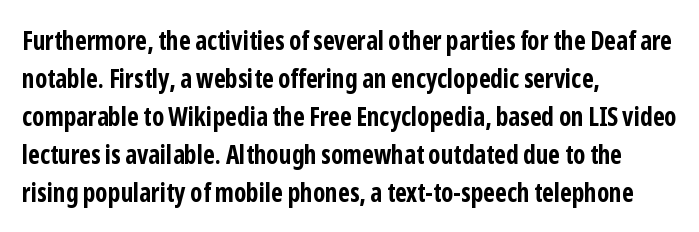
The image shows 26 px bold type, upright; set left-aligned, normal line spacing (1.46x), normal letter spacing, not underlined.
